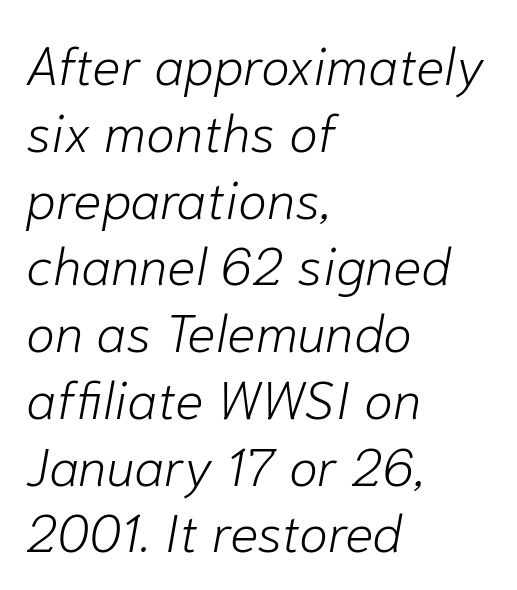
{"italic": "yes", "lean": "right", "slant_degrees": 10, "bold": "no", "weight": "light", "width": "normal", "stroke_contrast": "low", "x_height": "medium", "monospaced": "no", "underline": "no", "align": "left", "line_spacing": "normal", "line_spacing_ratio": 1.26, "letter_spacing": "normal", "letter_spacing_em": 0.0, "glyph_px": 53}
